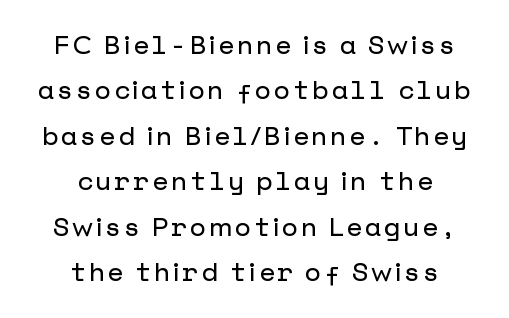
{"italic": "no", "underline": "no", "align": "center", "line_spacing_ratio": 1.75, "glyph_px": 26}
